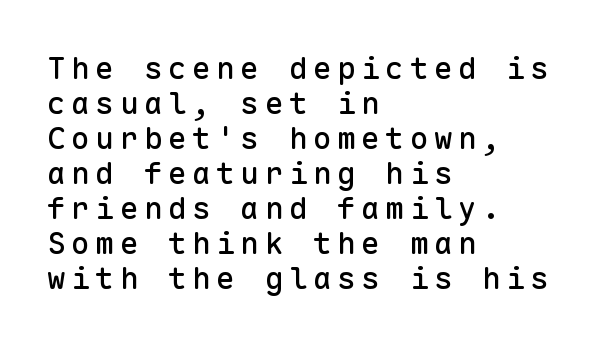
Q: Is the text italic (slanted)? A: No, it is upright.
Q: Is the typeface a serif or a sans-serif typeface? A: Sans-serif.
Q: Is the text underlined? A: No.
Q: How is the paragraph aligned? A: Left-aligned.
Q: Is the spacing between lines tight, normal or loose? A: Tight.
Q: Width (condensed, normal, or wide)? A: Normal.
Q: Stroke contrast? A: Low.
Q: x-height? A: Medium.
Q: Monospaced? A: Yes.
